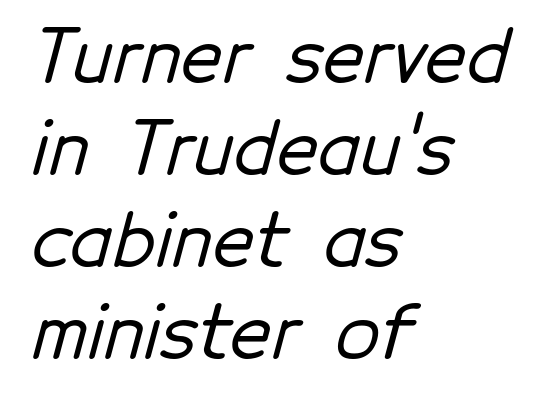
In terms of leading, this rendering sits right in the middle. The line texture is even and compact thanks to regular tracking. Spacing verdict: proportional, widths tailored to each character. The baseline area is clear. Regarding serifs, this sample does without them. If you drew a ruler down the left edge, every line would touch it.
